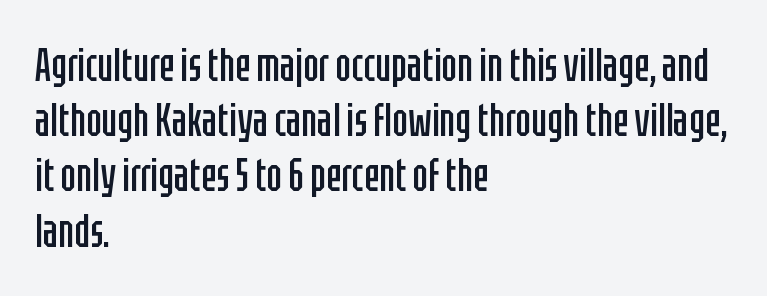
Tracking value appears to be zero — textbook default spacing. The letters stand upright; this is a roman face. Descender tails drop into unmarked territory. The letters carry no serifs — their stems end cleanly without finishing strokes. Layout note: lines flush left. The weight tops out at a normal text grade.
